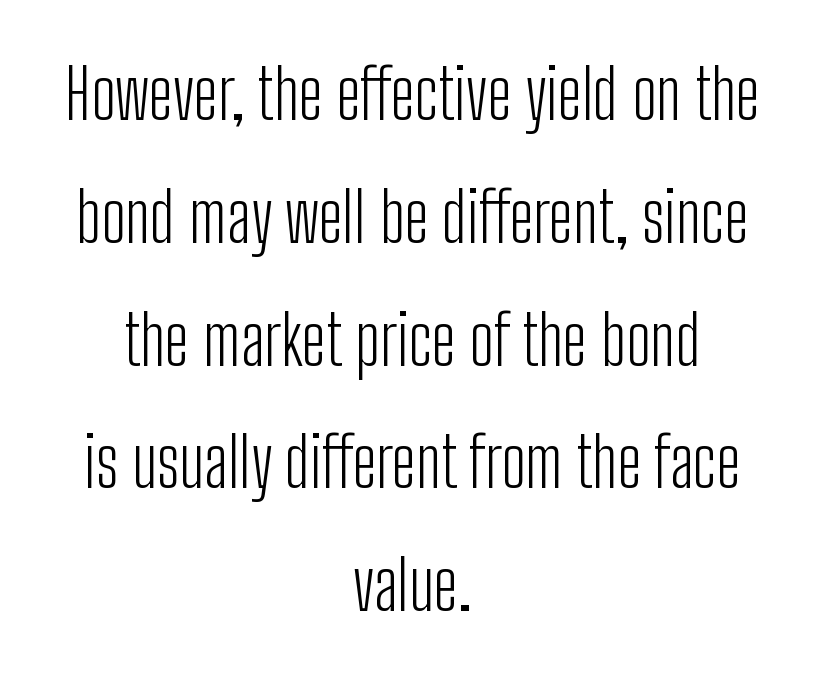
Q: Is the text bold? A: No.
Q: Is the text italic (slanted)? A: No, it is upright.
Q: Is the typeface a serif or a sans-serif typeface? A: Sans-serif.
Q: Is the text underlined? A: No.
Q: How is the paragraph aligned? A: Centered.
Q: Is the spacing between letters normal or unusually wide? A: Normal.
Q: Width (condensed, normal, or wide)? A: Condensed.
Q: Stroke contrast? A: Low.
Q: x-height? A: Medium.
Q: Monospaced? A: No.
